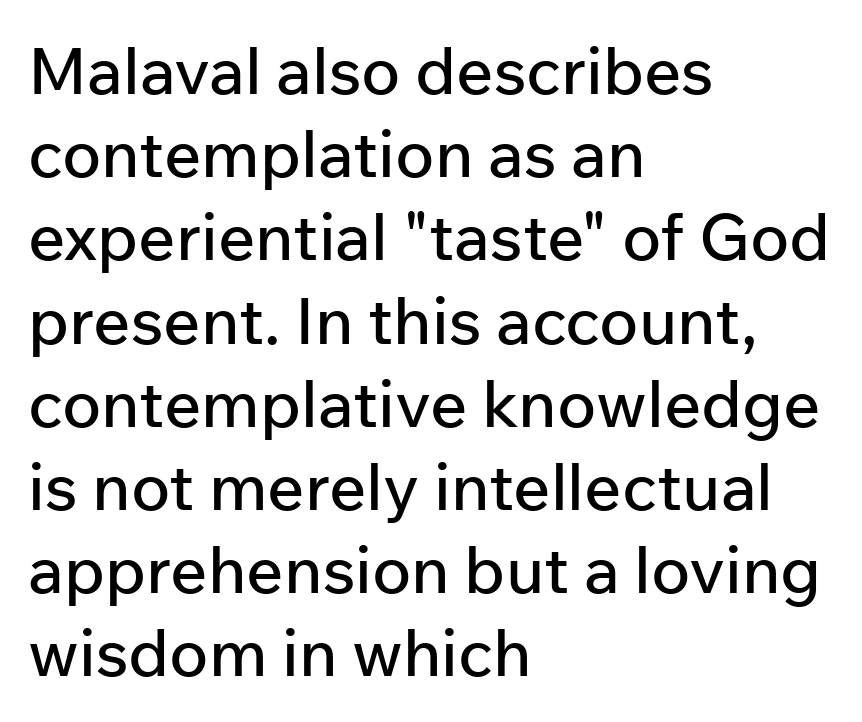
{"serif": "no", "italic": "no", "width": "normal", "stroke_contrast": "low", "x_height": "medium", "monospaced": "no", "underline": "no", "align": "left", "line_spacing": "normal", "line_spacing_ratio": 1.28, "letter_spacing": "normal", "letter_spacing_em": 0.0, "glyph_px": 65}
